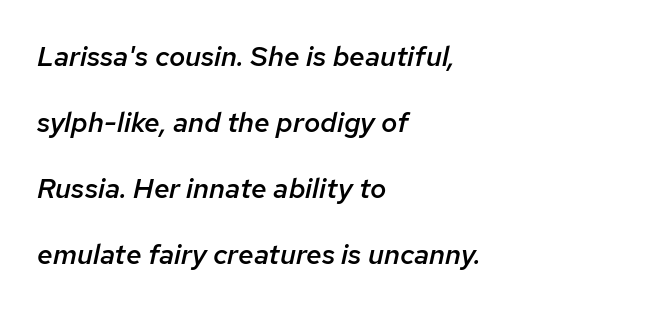
Is the type bold? Partly — it's a semibold, heavier than regular but not fully bold. The horizontal fit of the characters is conventional and even. If you drew a line through each stem, it would be angled. Spacing verdict: proportional, widths tailored to each character. The rag falls on the right side of this text block. Underline: absent.
